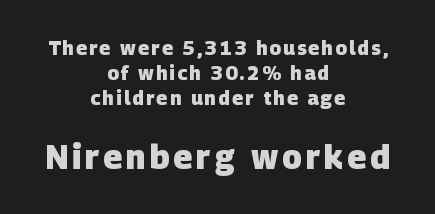
{"serif": "no", "bold": "yes", "weight": "heavy", "width": "normal", "stroke_contrast": "low", "x_height": "large", "monospaced": "no", "underline": "no", "align": "center", "line_spacing": "normal", "line_spacing_ratio": 1.31, "larger_block": "second", "size_ratio": 1.74, "glyph_px": 33}
